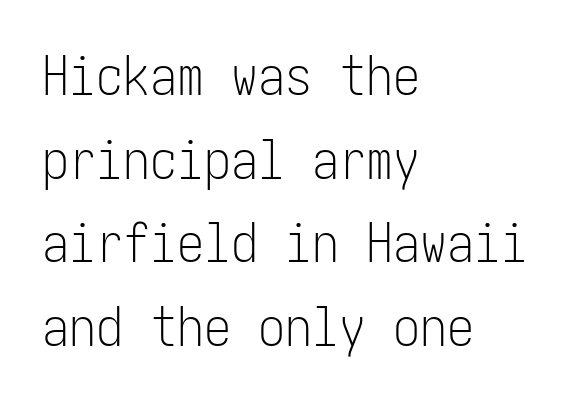
The image shows 54 px light, condensed sans-serif type, upright; set left-aligned, normal line spacing (1.55x), normal letter spacing, not underlined; low stroke contrast and a medium x-height.
